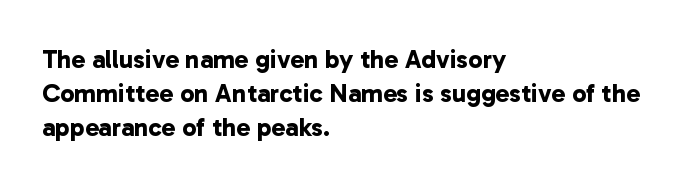
The image shows 26 px bold type; set left-aligned, normal line spacing (1.3x), normal letter spacing, not underlined.
